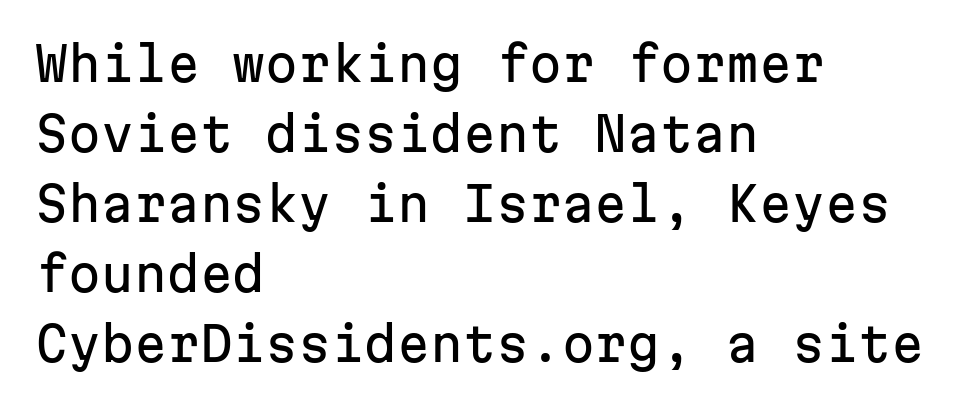
{"serif": "no", "italic": "no", "width": "normal", "stroke_contrast": "low", "x_height": "medium", "monospaced": "yes", "underline": "no", "align": "left", "line_spacing": "normal", "line_spacing_ratio": 1.49, "letter_spacing": "normal", "letter_spacing_em": 0.0, "glyph_px": 47}
